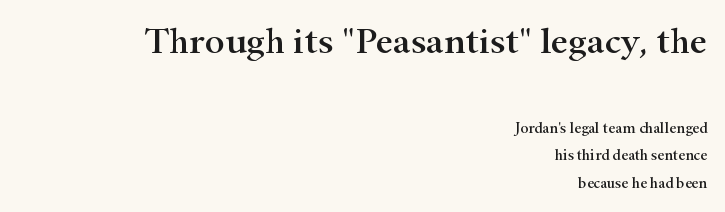
The image shows 38 px wide serif type, upright; set right-aligned, line spacing 1.85x, normal letter spacing, not underlined; the first (top) block is 2.53x larger; high stroke contrast and a small x-height.
